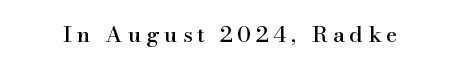
{"italic": "no", "underline": "no", "letter_spacing": "wide", "letter_spacing_em": 0.22, "glyph_px": 22}
